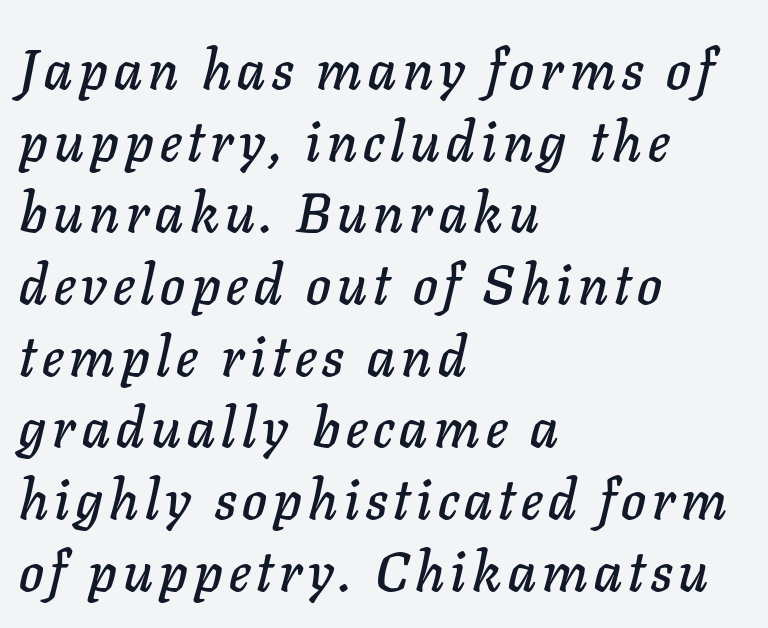
These lines are rendered in a variable-pitch font. Descender tails drop into unmarked territory. Honestly, the row spacing looks completely unremarkable. The lines are quadded left. It's the slanting kind of type.
